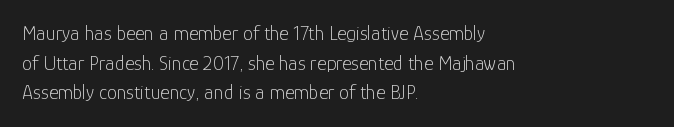
The image shows 20 px text type, upright; set left-aligned, normal line spacing (1.48x), normal letter spacing, not underlined.
